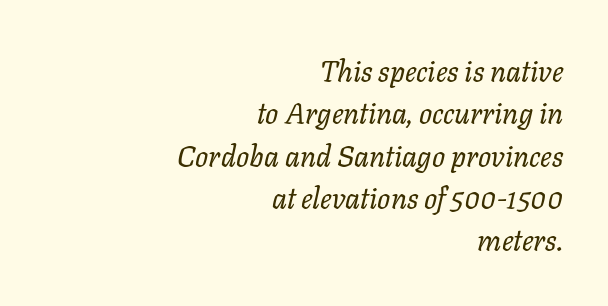
{"italic": "yes", "lean": "right", "slant_degrees": 11, "bold": "no", "weight": "regular", "width": "normal", "stroke_contrast": "low", "x_height": "medium", "monospaced": "no", "underline": "no", "align": "right", "line_spacing": "normal", "line_spacing_ratio": 1.46, "letter_spacing": "normal", "letter_spacing_em": 0.0, "glyph_px": 29}
